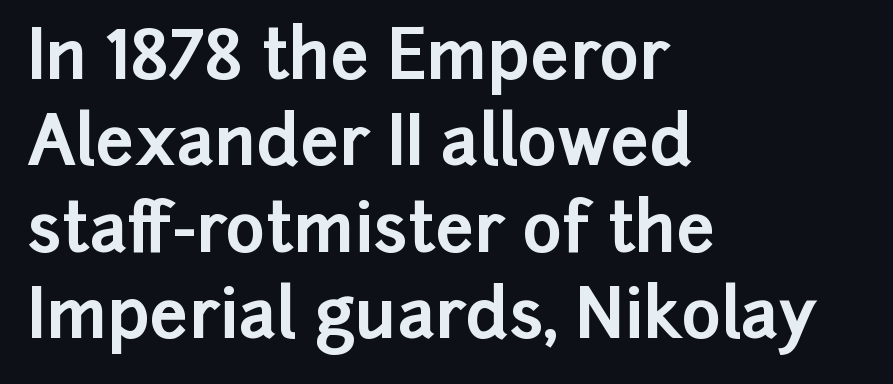
The zone under the glyphs is completely vacant. Standard letterfit; no display-style spreading of the glyphs. Its strokes are broad and dark, the hallmark of bold type. Is this a fixed-width face? No — the glyphs have proportional, varying widths.
